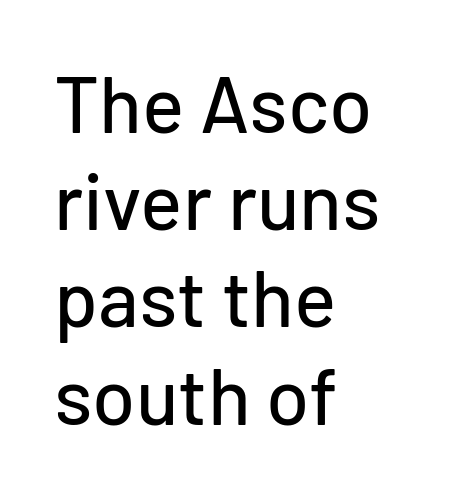
Is this a fixed-width face? No — the glyphs have proportional, varying widths. Rule under the text: the space is simply empty. No extra tracking has been applied to these lines. Designer's note — italics off, roman on. The lines in this sample share a left origin and differ only in where they stop. The face used here is a sans, in the tradition of grotesques and geometrics.
